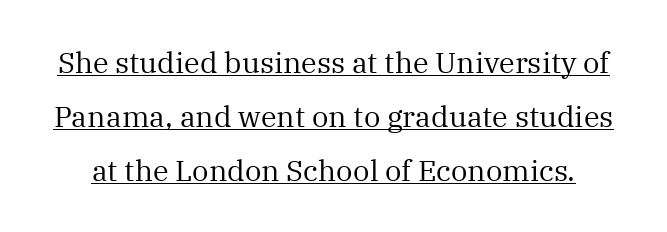
{"serif": "yes", "italic": "no", "bold": "no", "weight": "regular", "width": "normal", "stroke_contrast": "medium", "x_height": "medium", "monospaced": "no", "underline": "yes", "line_spacing_ratio": 1.86, "letter_spacing": "normal", "letter_spacing_em": 0.0, "glyph_px": 29}
